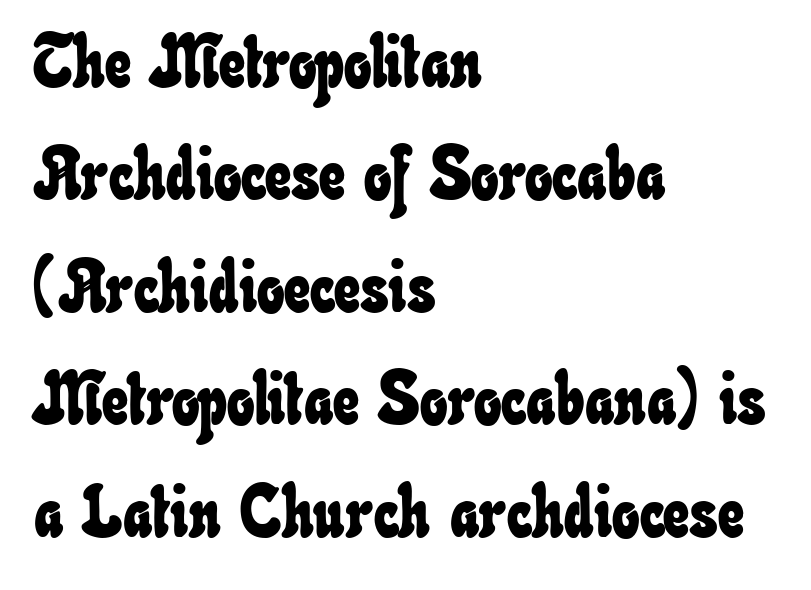
Students, observe: this is what conventionally led text looks like. Alignment: flush left. You could not count columns in this text — the font is proportionally spaced. Words float on clear page, feet unadorned.
